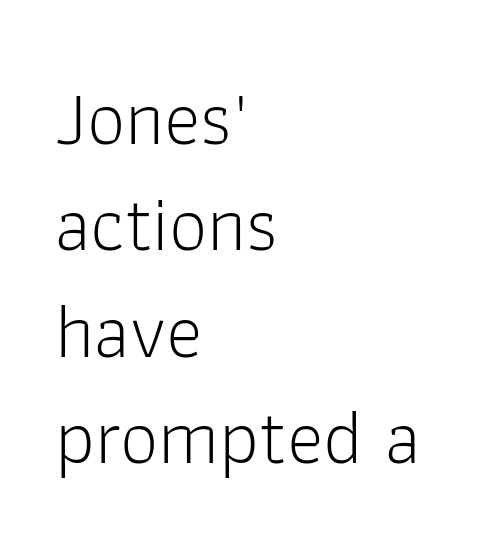
{"serif": "no", "italic": "no", "bold": "no", "weight": "light", "width": "normal", "stroke_contrast": "low", "x_height": "medium", "monospaced": "no", "underline": "no", "align": "left", "line_spacing": "normal", "line_spacing_ratio": 1.38, "letter_spacing": "normal", "letter_spacing_em": 0.0, "glyph_px": 77}
